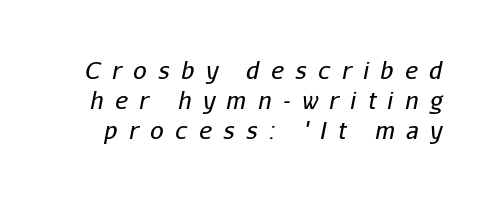
No word sits above an underline. Words appear elongated and porous because spacing is wide. In terms of posture, this sample is oblique. The strokes are not fattened; the text isn't bold.
